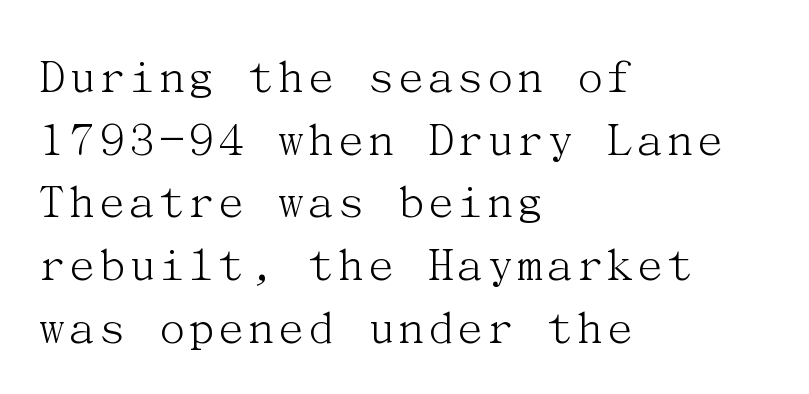
The image shows 51 px light serif type, upright; set left-aligned, line spacing 1.23x, normal letter spacing, not underlined; medium stroke contrast and a medium x-height.
